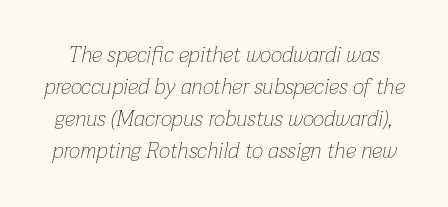
Q: Is the text bold? A: No.
Q: Is the text italic (slanted)? A: Yes, it leans right by about 12 degrees.
Q: Is the text underlined? A: No.
Q: Is the spacing between letters normal or unusually wide? A: Normal.
Q: Is the spacing between lines tight, normal or loose? A: Normal.
